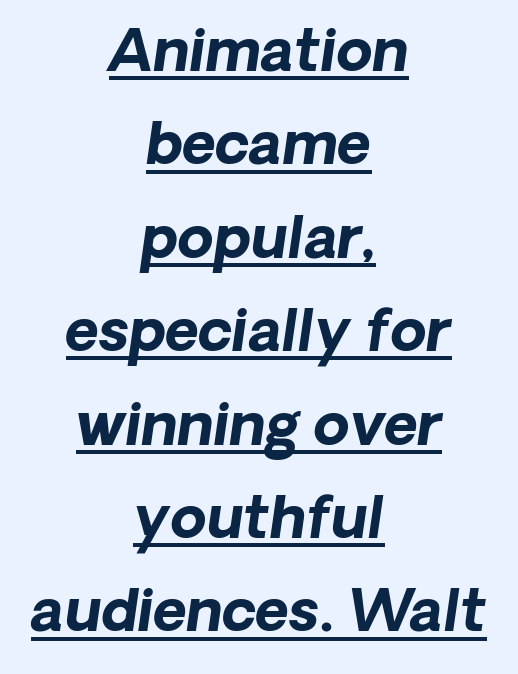
{"serif": "no", "bold": "yes", "weight": "bold", "width": "normal", "stroke_contrast": "low", "x_height": "medium", "monospaced": "no", "underline": "yes", "align": "center", "line_spacing": "normal", "line_spacing_ratio": 1.61, "letter_spacing": "normal", "letter_spacing_em": 0.0, "glyph_px": 58}
